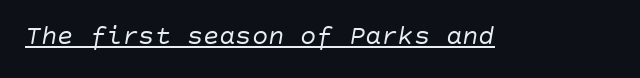
{"italic": "yes", "lean": "right", "slant_degrees": 10, "bold": "no", "underline": "yes", "letter_spacing": "normal", "letter_spacing_em": 0.0, "glyph_px": 27}
